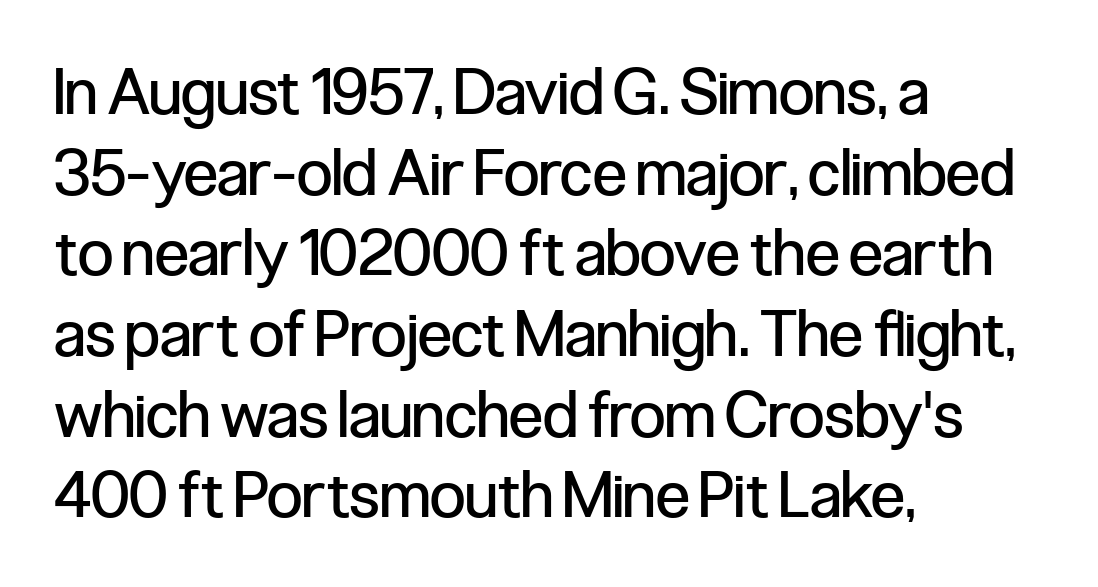
{"serif": "no", "italic": "no", "bold": "no", "weight": "regular", "width": "condensed", "stroke_contrast": "low", "x_height": "medium", "monospaced": "no", "underline": "no", "align": "left", "line_spacing": "normal", "line_spacing_ratio": 1.26, "letter_spacing": "normal", "letter_spacing_em": 0.0, "glyph_px": 64}
